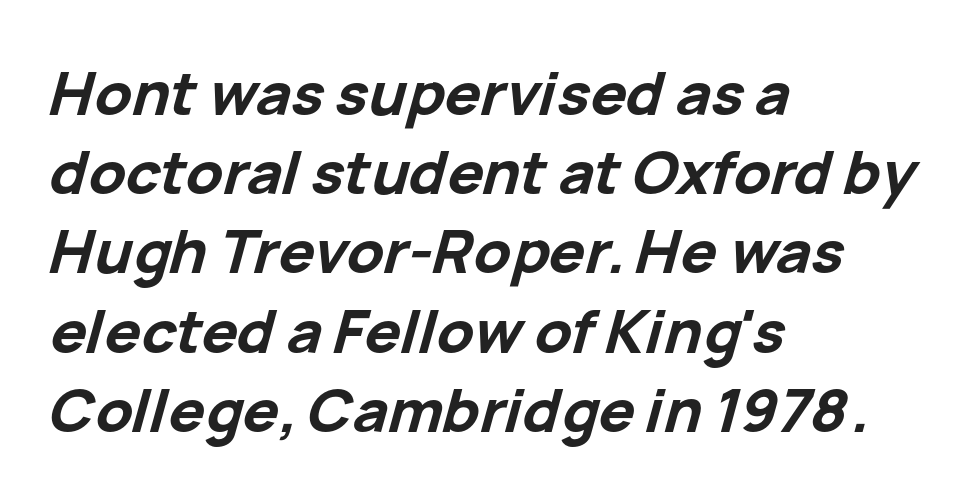
Q: Is the text bold? A: Yes.
Q: Is the text italic (slanted)? A: Yes, it leans right by about 15 degrees.
Q: Is the text underlined? A: No.
Q: How is the paragraph aligned? A: Left-aligned.
Q: Is the spacing between letters normal or unusually wide? A: Normal.
Q: Is the spacing between lines tight, normal or loose? A: Normal.
Q: Width (condensed, normal, or wide)? A: Normal.
Q: Stroke contrast? A: Low.
Q: x-height? A: Medium.
Q: Monospaced? A: No.
